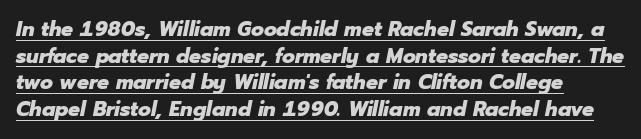
Q: Is the text bold? A: Yes.
Q: Is the text italic (slanted)? A: Yes, it leans right by about 12 degrees.
Q: Is the text underlined? A: Yes.
Q: How is the paragraph aligned? A: Left-aligned.
Q: Is the spacing between letters normal or unusually wide? A: Normal.
Q: Is the spacing between lines tight, normal or loose? A: Normal.
